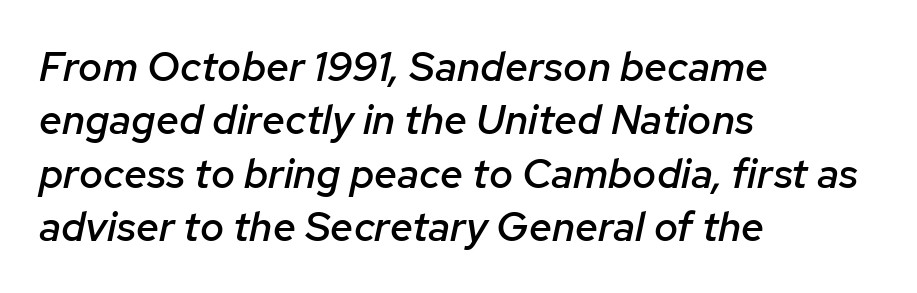
{"italic": "yes", "lean": "right", "slant_degrees": 12, "bold": "semi", "weight": "semibold", "width": "normal", "stroke_contrast": "low", "x_height": "medium", "monospaced": "no", "underline": "no", "align": "left", "line_spacing": "normal", "line_spacing_ratio": 1.3, "letter_spacing": "normal", "letter_spacing_em": 0.0, "glyph_px": 41}
